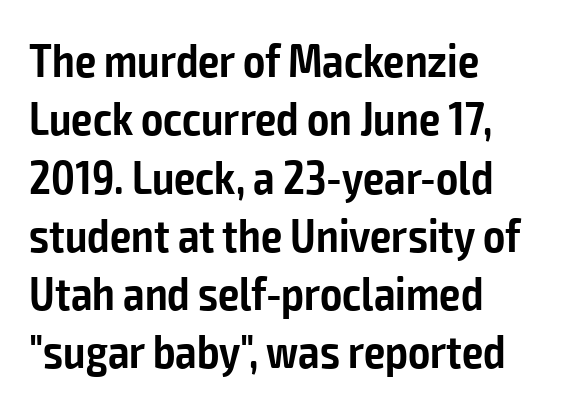
The image shows 47 px semibold, condensed sans-serif type, upright; set left-aligned, line spacing 1.24x, normal letter spacing, not underlined; low stroke contrast and a medium x-height.
